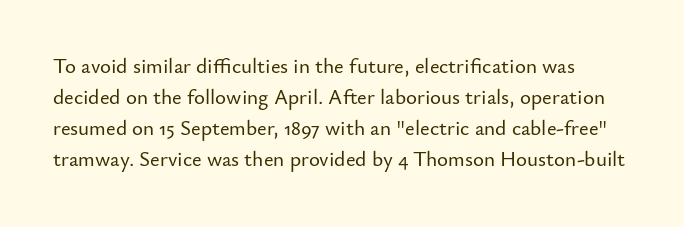
The image shows 21 px text type, upright; set normal line spacing (1.48x), normal letter spacing, not underlined.
